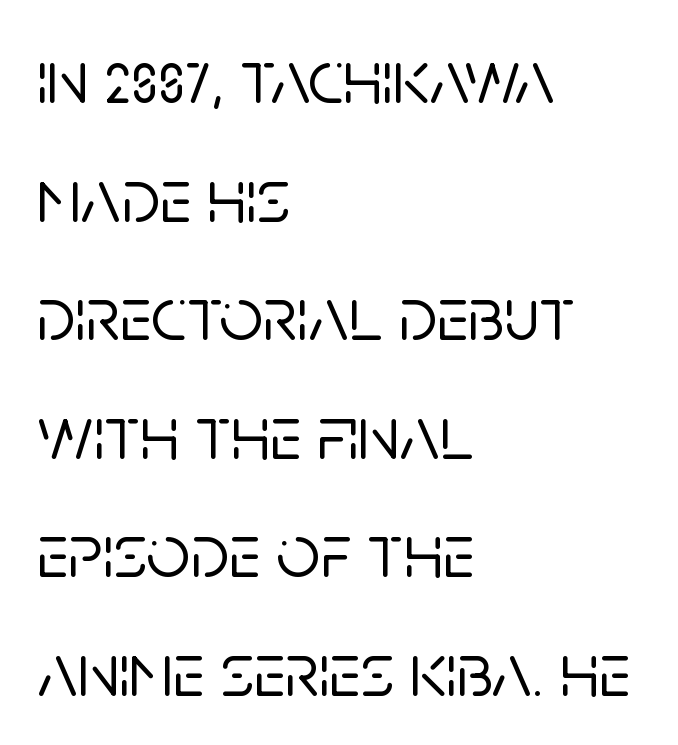
The image shows 77 px sans-serif type, upright; set left-aligned, normal line spacing (1.54x), normal letter spacing, not underlined; low stroke contrast and a large x-height.
